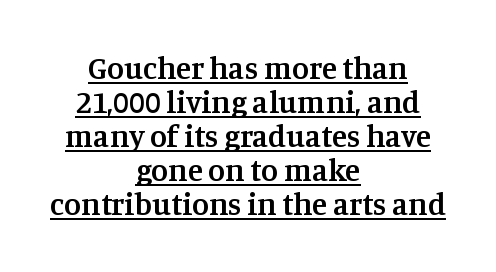
{"serif": "yes", "italic": "no", "bold": "semi", "weight": "semibold", "width": "normal", "stroke_contrast": "medium", "x_height": "large", "monospaced": "no", "underline": "yes", "align": "center", "line_spacing": "tight", "line_spacing_ratio": 1.1, "letter_spacing": "normal", "letter_spacing_em": 0.0, "glyph_px": 31}
